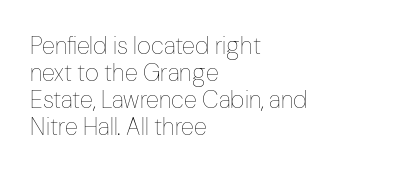
{"italic": "no", "bold": "no", "underline": "no", "align": "left", "line_spacing": "tight", "line_spacing_ratio": 1.12, "letter_spacing": "normal", "letter_spacing_em": 0.0, "glyph_px": 24}
